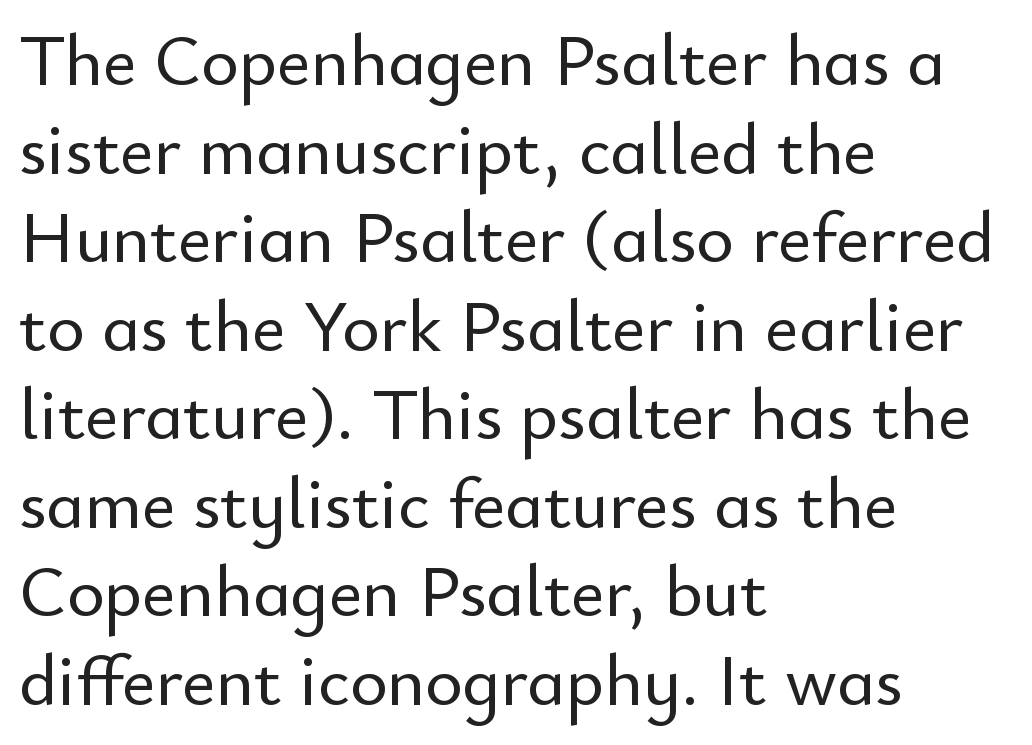
{"serif": "no", "italic": "no", "width": "normal", "stroke_contrast": "low", "x_height": "small", "monospaced": "no", "underline": "no", "align": "left", "line_spacing_ratio": 1.23, "letter_spacing": "normal", "letter_spacing_em": 0.0, "glyph_px": 72}
